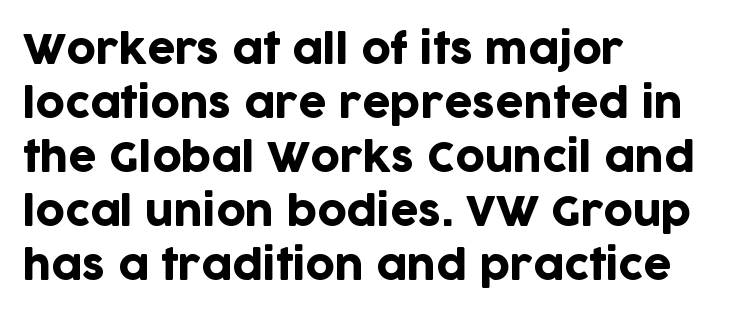
{"serif": "no", "italic": "no", "width": "normal", "stroke_contrast": "low", "x_height": "large", "monospaced": "no", "underline": "no", "align": "left", "line_spacing": "normal", "line_spacing_ratio": 1.35, "letter_spacing": "normal", "letter_spacing_em": 0.0, "glyph_px": 40}
